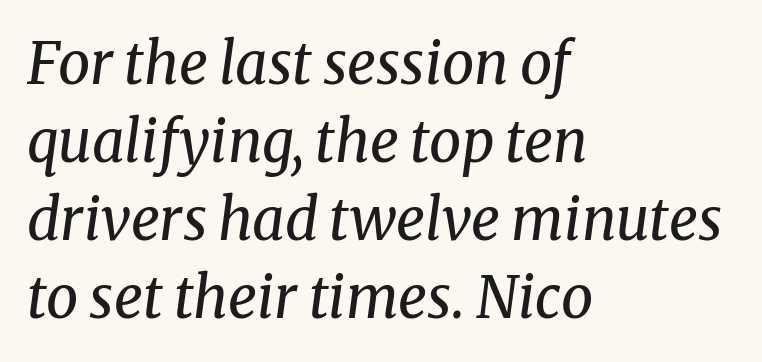
{"serif": "yes", "italic": "yes", "lean": "right", "slant_degrees": 8, "bold": "no", "weight": "regular", "width": "normal", "stroke_contrast": "medium", "x_height": "medium", "monospaced": "no", "underline": "no", "align": "left", "line_spacing": "normal", "line_spacing_ratio": 1.37, "letter_spacing": "normal", "letter_spacing_em": 0.0, "glyph_px": 57}
